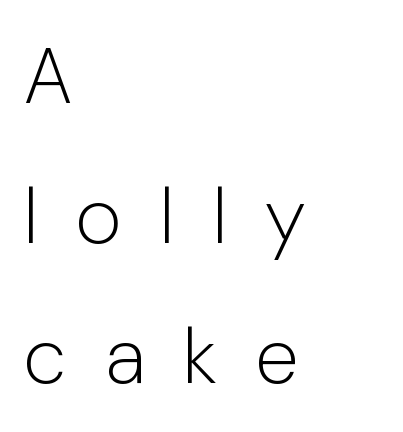
{"serif": "no", "italic": "no", "bold": "no", "weight": "light", "width": "normal", "stroke_contrast": "low", "x_height": "medium", "monospaced": "no", "underline": "no", "align": "left", "line_spacing_ratio": 1.77, "letter_spacing": "wide", "letter_spacing_em": 0.49, "glyph_px": 79}
